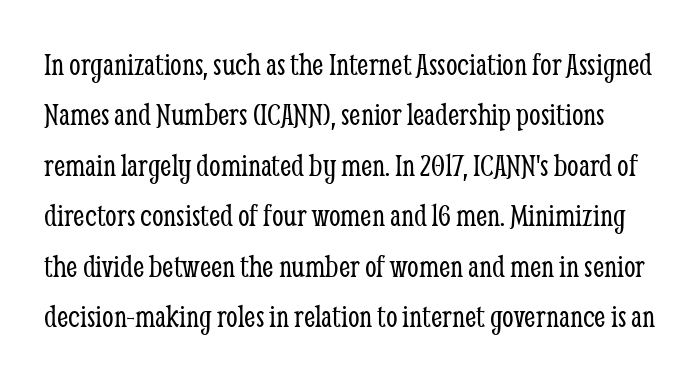
Weight: regular or lighter. The strip under each line holds only bare page. The letters advance in unequal steps, a hallmark of proportional type. Regarding serifs, this sample has them. Spacing between characters is what you'd get straight out of the box. Unlike italic type, these characters show no tilt at all.
